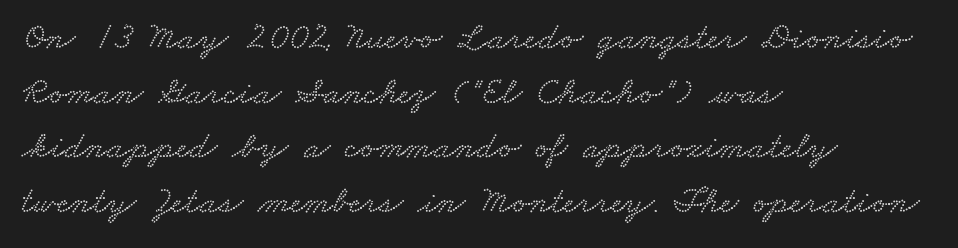
Compared with a centered layout, this one pins lines to the left instead. Inter-character spacing is left at the font's built-in metrics. Proportional: the letters do not fall into vertical columns. The baseline area is clear.
